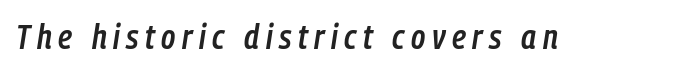
{"italic": "yes", "lean": "right", "slant_degrees": 9, "bold": "semi", "weight": "semibold", "width": "condensed", "stroke_contrast": "low", "x_height": "medium", "monospaced": "no", "underline": "no", "glyph_px": 34}
